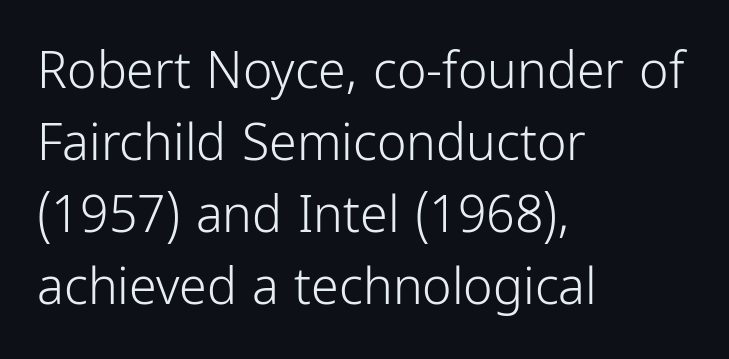
Q: Is the text bold? A: No.
Q: Is the text italic (slanted)? A: No, it is upright.
Q: Is the typeface a serif or a sans-serif typeface? A: Sans-serif.
Q: Is the text underlined? A: No.
Q: How is the paragraph aligned? A: Left-aligned.
Q: Is the spacing between letters normal or unusually wide? A: Normal.
Q: Is the spacing between lines tight, normal or loose? A: Normal.
Q: Width (condensed, normal, or wide)? A: Condensed.
Q: Stroke contrast? A: Low.
Q: x-height? A: Medium.
Q: Monospaced? A: No.
